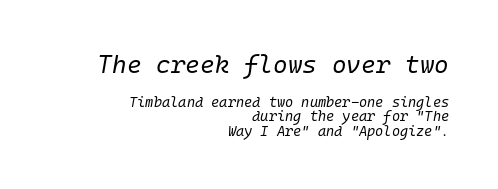
Stems and bowls with no extra thickness — not bold. Quick note: underline off. Visually the block forms a straight wall on the right and a jagged coastline on the left. Looking at the ascenders, they clearly lean. Larger block? The one above; the one below is distinctly smaller. How would I describe the line gaps? Narrow and economical.
